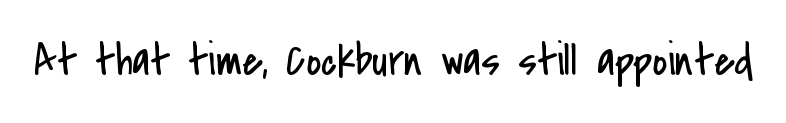
{"serif": "no", "italic": "no", "bold": "no", "weight": "regular", "width": "condensed", "stroke_contrast": "low", "x_height": "small", "monospaced": "no", "underline": "no", "letter_spacing": "normal", "letter_spacing_em": 0.0, "glyph_px": 46}
